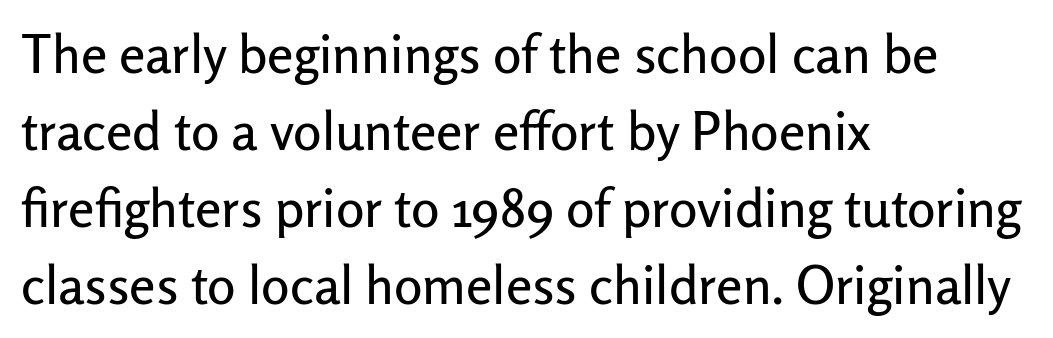
The glyphs in this specimen are sans serif. The letterforms sit shoulder to shoulder at normal distance. The space beneath each line is pristine and unruled. You could not count columns in this text — the font is proportionally spaced. A typesetter would mark this as roman, not italic.
